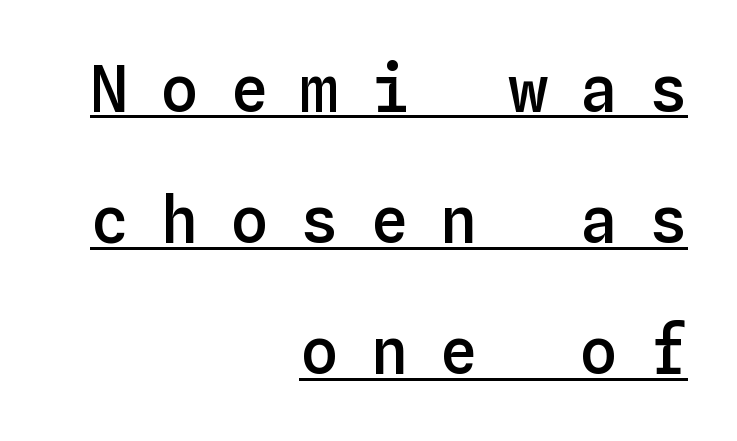
In designer terms, the underline attribute is active on this setting. Every letter is mildly thick-stroked: semibold rather than bold. The letters march in equal steps, a hallmark of fixed-pitch type. Every row of glyphs terminates at an identical x-position on the right. This rendering widens character spacing well past its baseline value. One glance says open: line gaps are wider than usual.
